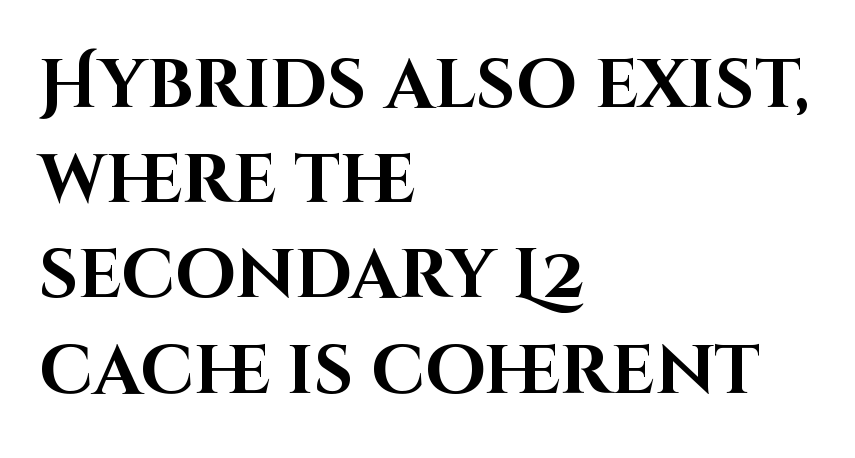
Bold? Absolutely — the strokes are thick and heavy. Do the letters lean? They stand straight. No word sits above an underline. The letters sit at their default tracking, neither squeezed nor spread. If you measured baseline to baseline, you'd find a middling distance. Examine the stroke ends and you'll find no serifs.
